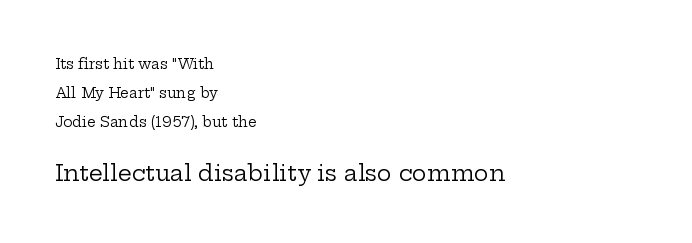
Q: Is the text bold? A: No.
Q: Is the text italic (slanted)? A: No, it is upright.
Q: Is the text underlined? A: No.
Q: How is the paragraph aligned? A: Left-aligned.
Q: Is the spacing between letters normal or unusually wide? A: Normal.
Q: Is the spacing between lines tight, normal or loose? A: Loose.
Q: Which block of text is set in a larger size, the first (top) or the second (bottom)? A: The second (bottom) one.
